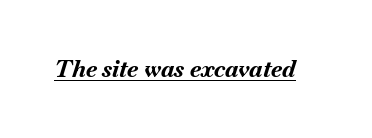
{"italic": "yes", "lean": "right", "slant_degrees": 18, "bold": "yes", "underline": "yes", "letter_spacing": "normal", "letter_spacing_em": 0.0, "glyph_px": 23}
